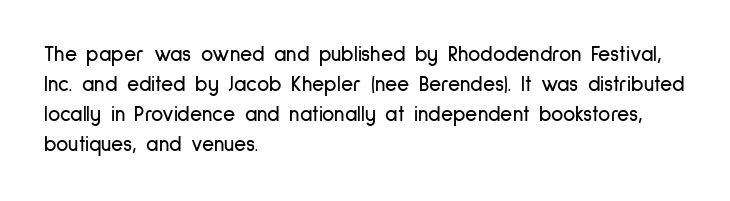
{"italic": "no", "underline": "no", "align": "left", "line_spacing": "normal", "line_spacing_ratio": 1.43, "letter_spacing": "normal", "letter_spacing_em": 0.0, "glyph_px": 21}
